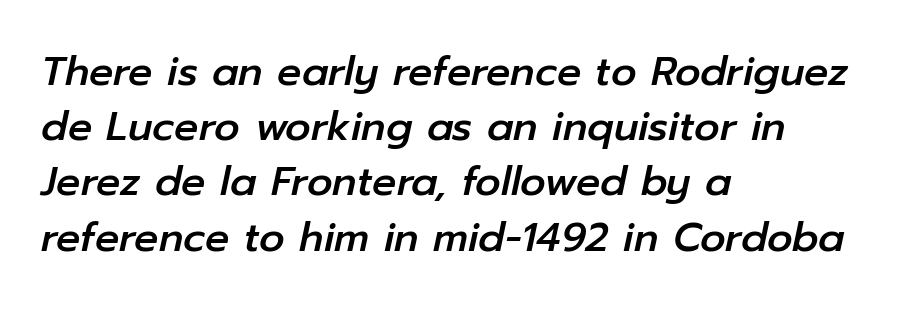
Q: Is the text italic (slanted)? A: Yes, it leans right by about 12 degrees.
Q: Is the text underlined? A: No.
Q: How is the paragraph aligned? A: Left-aligned.
Q: Is the spacing between letters normal or unusually wide? A: Normal.
Q: Is the spacing between lines tight, normal or loose? A: Normal.
Q: Width (condensed, normal, or wide)? A: Normal.
Q: Stroke contrast? A: Low.
Q: x-height? A: Medium.
Q: Monospaced? A: No.
